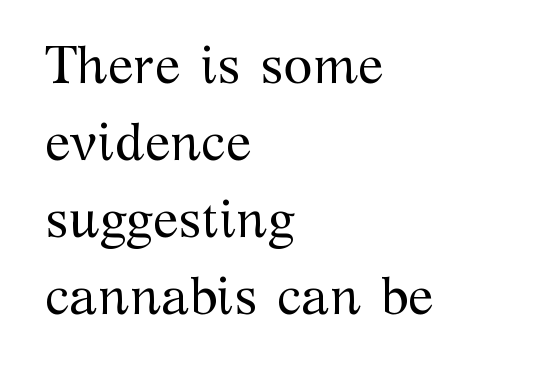
The image shows 53 px regular-weight serif type, upright; set left-aligned, normal line spacing (1.45x), normal letter spacing, not underlined; medium stroke contrast and a medium x-height.
